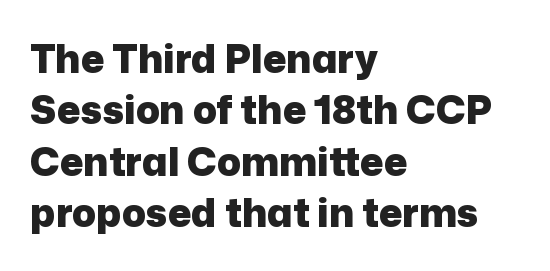
{"serif": "no", "italic": "no", "bold": "yes", "weight": "heavy", "width": "normal", "stroke_contrast": "low", "x_height": "medium", "monospaced": "no", "underline": "no", "align": "left", "line_spacing": "normal", "line_spacing_ratio": 1.32, "letter_spacing": "normal", "letter_spacing_em": 0.0, "glyph_px": 39}
